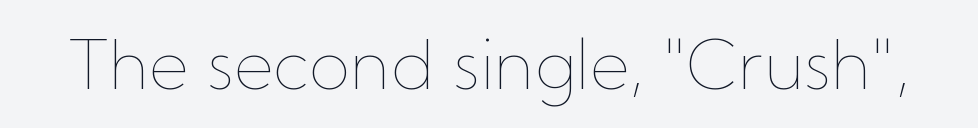
Each letter keeps its own natural width here, so spacing adapts to shape. The glyphs are unaccompanied by any horizontal stroke below them. Inter-character spacing is left at the font's built-in metrics. Every stem runs plumb, perpendicular to the baseline. Bold? No — there's no thickening of the strokes.
